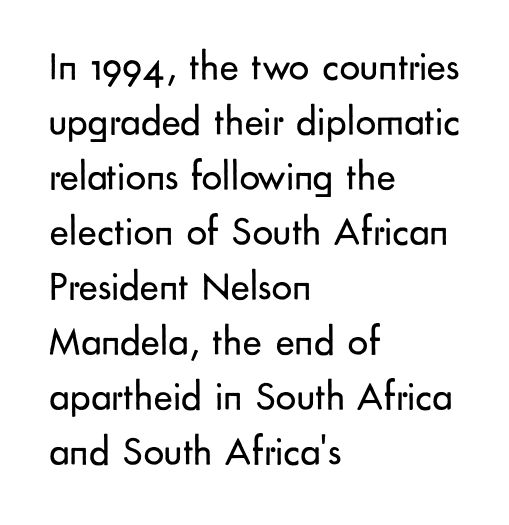
{"serif": "no", "italic": "no", "bold": "no", "weight": "regular", "width": "normal", "stroke_contrast": "low", "x_height": "small", "monospaced": "no", "underline": "no", "align": "left", "line_spacing": "normal", "line_spacing_ratio": 1.34, "letter_spacing": "normal", "letter_spacing_em": 0.0, "glyph_px": 41}
